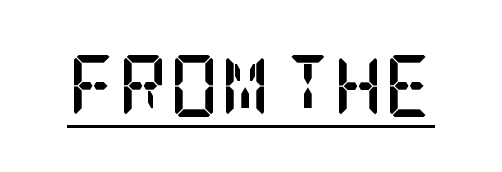
A roman cut, with each character standing at attention. Looks like someone drew a line under every word here. This rendering employs a face with finishing strokes, i.e., a serif. These words are printed bold, with thick strokes throughout.
